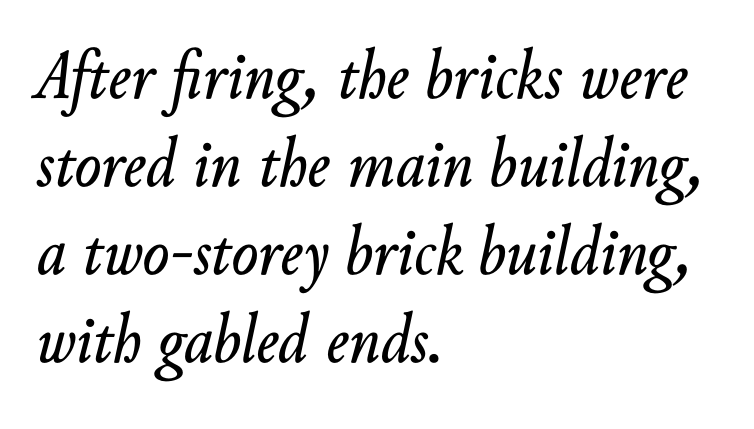
{"italic": "yes", "lean": "right", "slant_degrees": 10, "width": "normal", "stroke_contrast": "low", "x_height": "small", "monospaced": "no", "underline": "no", "align": "left", "line_spacing_ratio": 1.24, "letter_spacing": "normal", "letter_spacing_em": 0.0, "glyph_px": 71}
